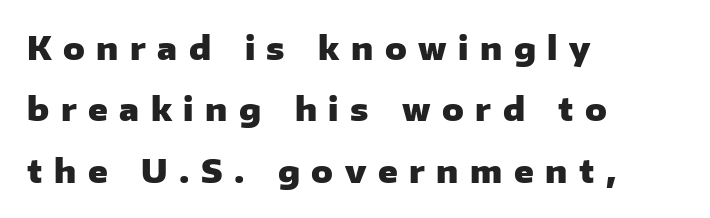
{"serif": "no", "italic": "no", "bold": "yes", "weight": "heavy", "width": "normal", "stroke_contrast": "low", "x_height": "medium", "monospaced": "no", "underline": "no", "align": "left", "line_spacing": "loose", "line_spacing_ratio": 1.92, "letter_spacing": "wide", "letter_spacing_em": 0.36, "glyph_px": 32}
